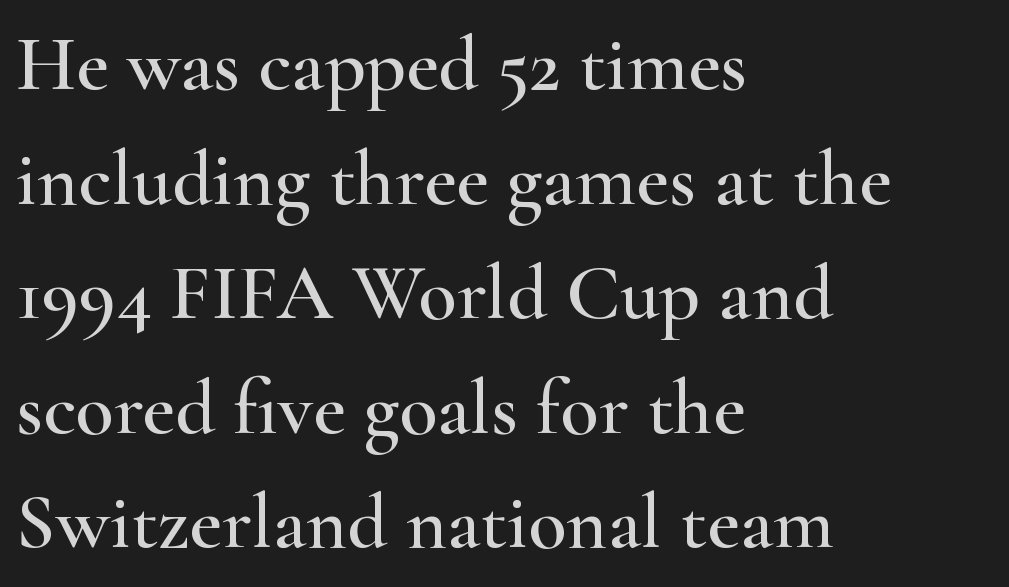
Q: Is the text italic (slanted)? A: No, it is upright.
Q: Is the typeface a serif or a sans-serif typeface? A: Serif.
Q: Is the text underlined? A: No.
Q: How is the paragraph aligned? A: Left-aligned.
Q: Is the spacing between letters normal or unusually wide? A: Normal.
Q: Is the spacing between lines tight, normal or loose? A: Normal.
Q: Width (condensed, normal, or wide)? A: Wide.
Q: Stroke contrast? A: High.
Q: x-height? A: Small.
Q: Monospaced? A: No.
